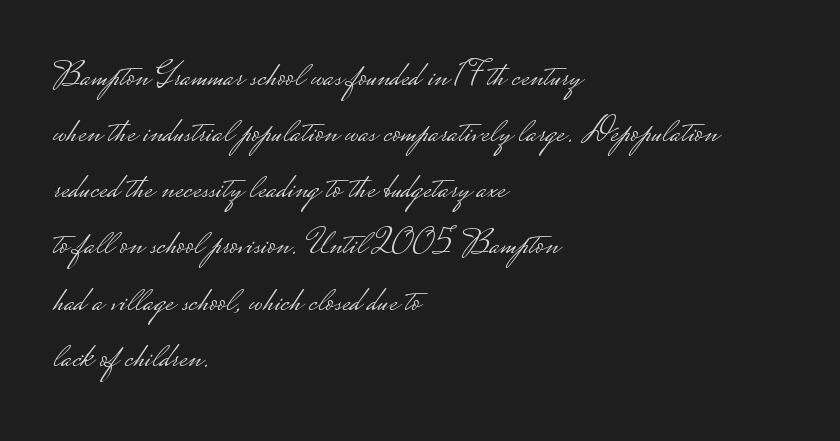
{"serif": "no", "bold": "no", "weight": "light", "width": "wide", "stroke_contrast": "low", "monospaced": "no", "underline": "no", "align": "left", "line_spacing": "normal", "line_spacing_ratio": 1.56, "letter_spacing": "normal", "letter_spacing_em": 0.0, "glyph_px": 36}
